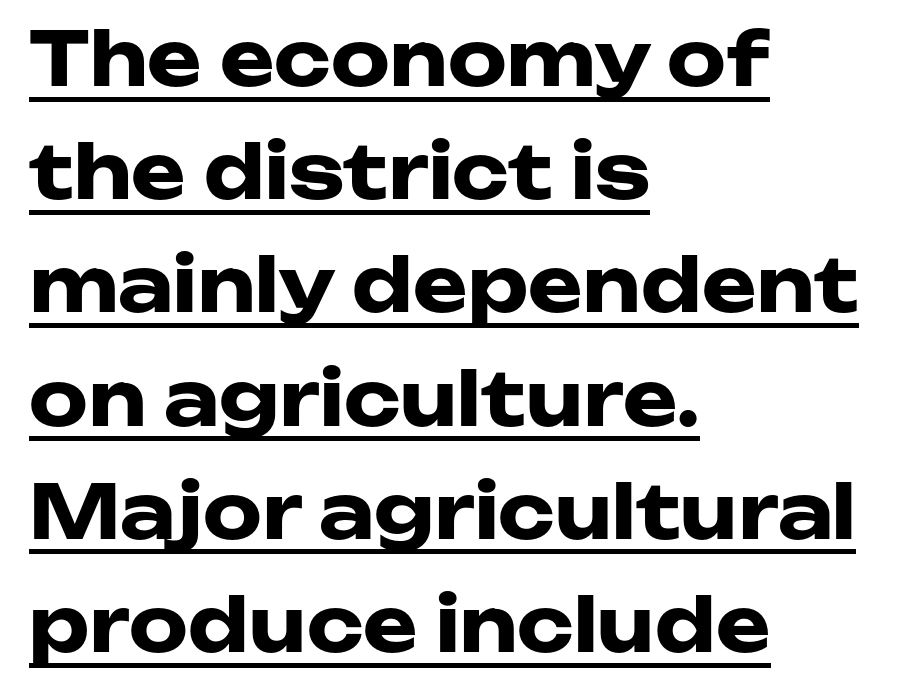
The image shows 74 px heavy, wide sans-serif type, upright; set left-aligned, normal line spacing (1.53x), normal letter spacing, underlined; low stroke contrast and a medium x-height.
